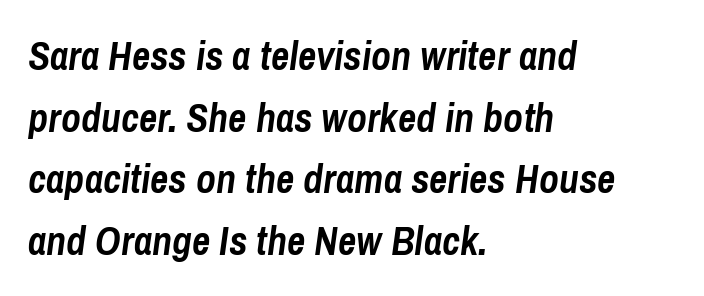
Vertical spacing — default. Short note: letters normally spaced. You could not count columns in this text — the font is proportionally spaced. The face used here has the dense, thick strokes of a bold. This is oblique type, the kind used for emphasis or titles.
